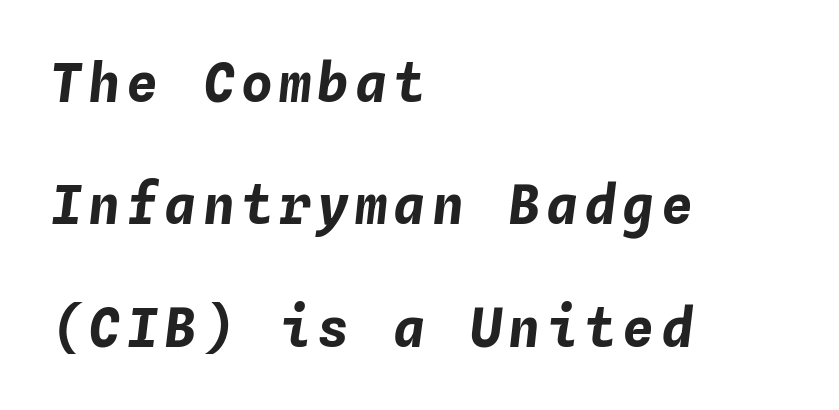
The image shows 53 px bold type, italic (leaning right), monospaced; set left-aligned, loose line spacing (2.31x), not underlined; low stroke contrast and a medium x-height.
